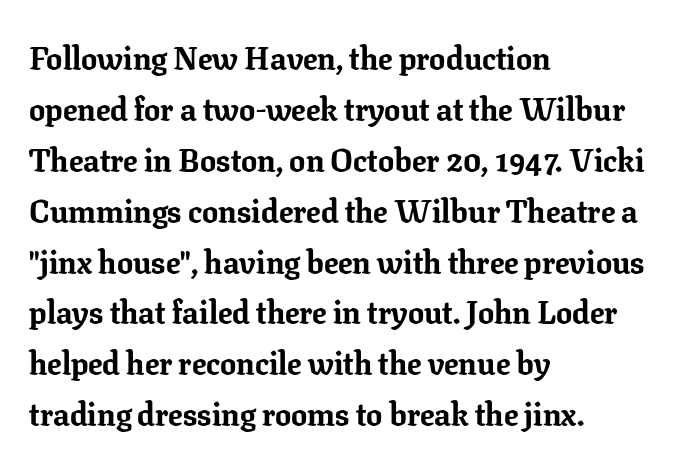
Anything drawn beneath the words? Only blank space. Baseline-to-baseline distance is the conventional proportion of letter height. Caption: bold face, heavy strokes. The letters advance in unequal steps, a hallmark of proportional type.
